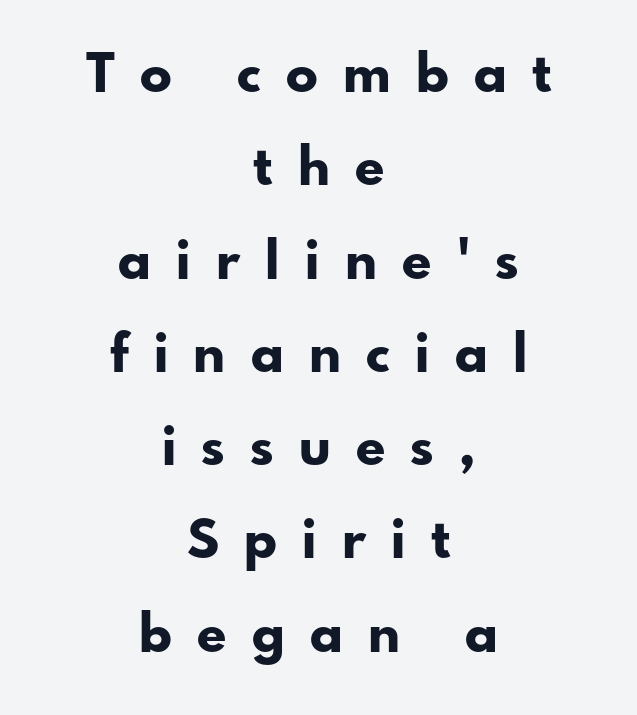
The face used here is proportionally spaced, like ordinary book or web type. The letters are spread apart with noticeably loose tracking. The text block is weighted toward neither margin, spreading evenly from the middle. The string is rendered with underlining switched off.
